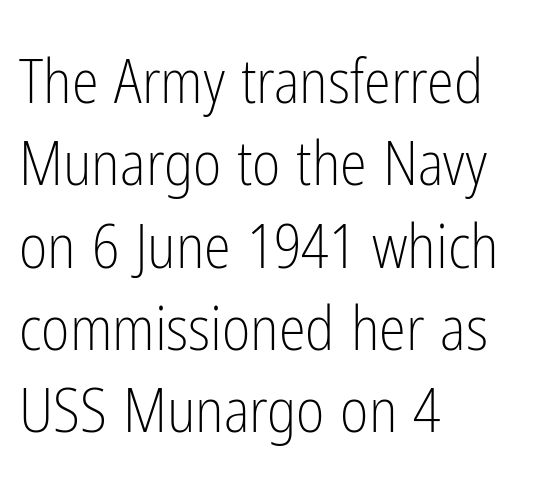
Nope, not italic — everything's standing straight. The characters are drawn with everyday or finer stroke widths. Just letters on the line, the space beneath them empty. Leading matches the norm, producing a regular column.
